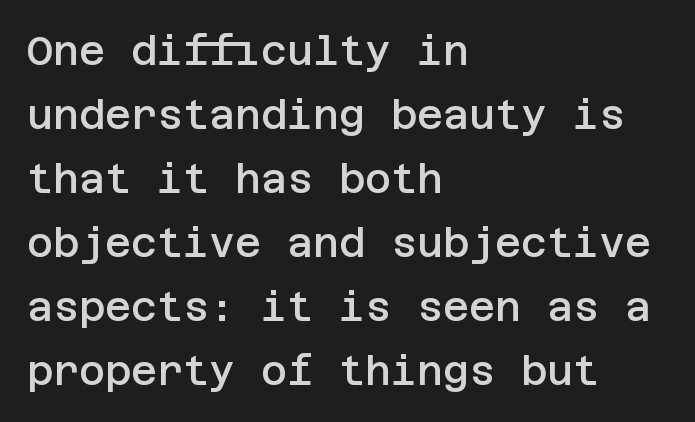
The image shows 40 px semibold sans-serif type, upright; set left-aligned, normal line spacing (1.6x), normal letter spacing, not underlined; low stroke contrast and a large x-height.
